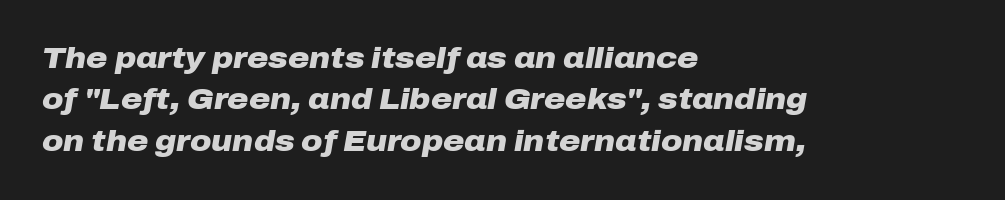
Vertically, the passage feels balanced, rows spaced as you'd expect. Character widths vary here, with narrow letters taking less room than wide ones. Characters follow at the spacing the type designer built in. Notice how the stems are inclined rather than vertical — that's the hallmark of italics.
